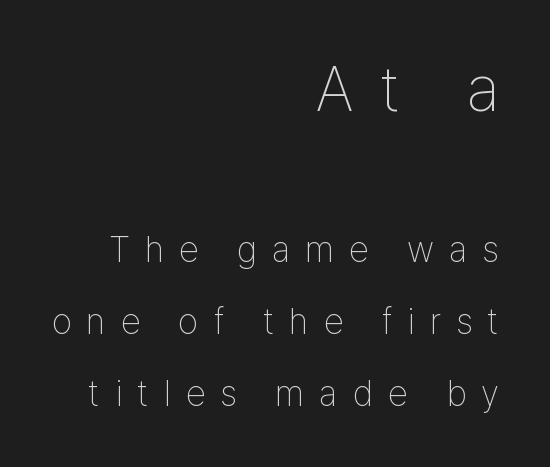
The image shows 63 px thin, condensed sans-serif type, upright; set right-aligned, loose line spacing (2.0x), unusually wide letter spacing (+0.42 em), not underlined; the first (top) block is 1.75x larger; low stroke contrast and a medium x-height.
